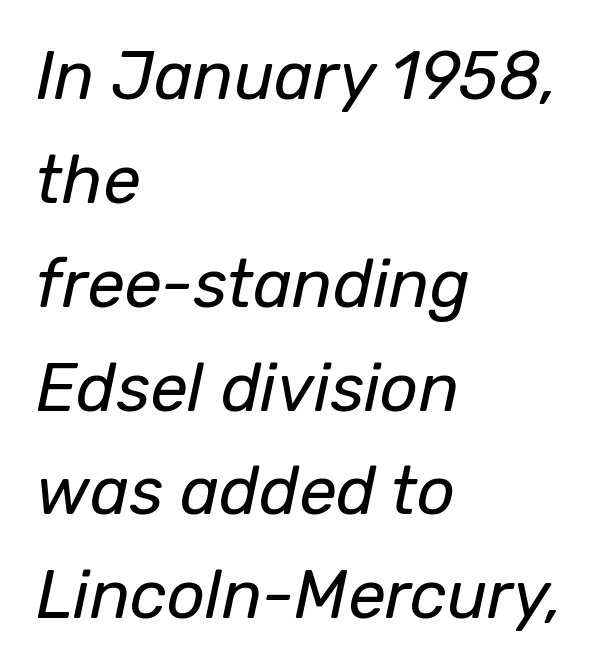
Q: Is the text bold? A: No.
Q: Is the text italic (slanted)? A: Yes, it leans right by about 12 degrees.
Q: Is the text underlined? A: No.
Q: How is the paragraph aligned? A: Left-aligned.
Q: Is the spacing between letters normal or unusually wide? A: Normal.
Q: Is the spacing between lines tight, normal or loose? A: Normal.
Q: Width (condensed, normal, or wide)? A: Normal.
Q: Stroke contrast? A: Low.
Q: x-height? A: Medium.
Q: Monospaced? A: No.
